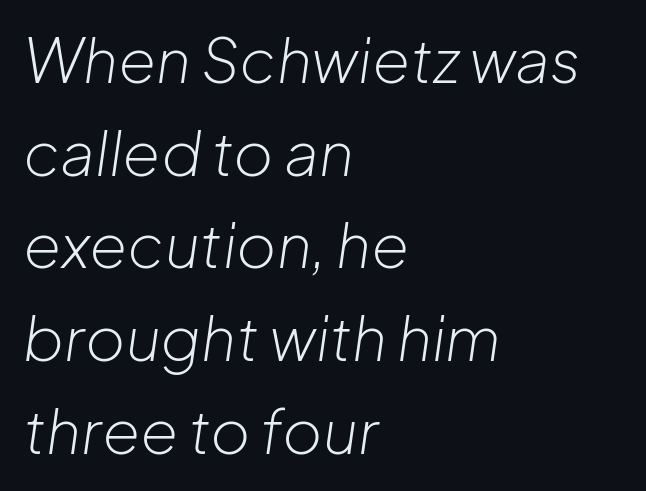
{"italic": "yes", "lean": "right", "slant_degrees": 8, "bold": "no", "weight": "light", "width": "normal", "stroke_contrast": "low", "x_height": "medium", "monospaced": "no", "underline": "no", "align": "left", "line_spacing": "normal", "line_spacing_ratio": 1.52, "letter_spacing": "normal", "letter_spacing_em": 0.0, "glyph_px": 61}
